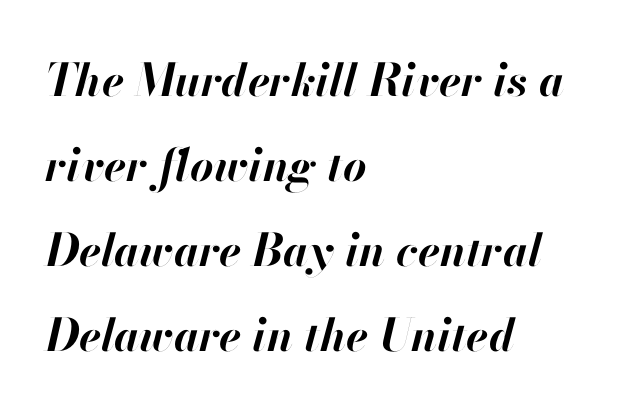
The image shows 45 px bold type, italic (leaning right); set left-aligned, line spacing 1.89x, normal letter spacing, not underlined; high stroke contrast and a small x-height.
